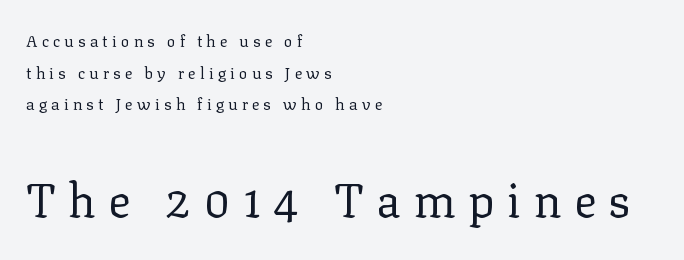
{"serif": "yes", "italic": "no", "bold": "no", "weight": "regular", "width": "normal", "stroke_contrast": "low", "x_height": "medium", "monospaced": "no", "underline": "no", "align": "left", "line_spacing": "loose", "line_spacing_ratio": 1.97, "letter_spacing": "wide", "letter_spacing_em": 0.26, "larger_block": "second", "size_ratio": 2.94, "glyph_px": 47}
